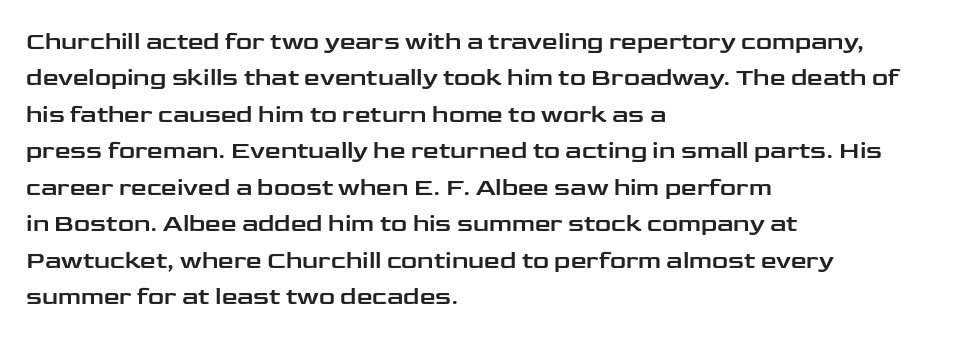
Q: Is the text italic (slanted)? A: No, it is upright.
Q: Is the text underlined? A: No.
Q: How is the paragraph aligned? A: Left-aligned.
Q: Is the spacing between letters normal or unusually wide? A: Normal.
Q: Is the spacing between lines tight, normal or loose? A: Normal.
